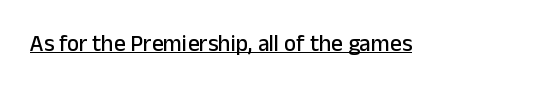
The image shows 23 px text type, upright; set normal letter spacing, underlined.
